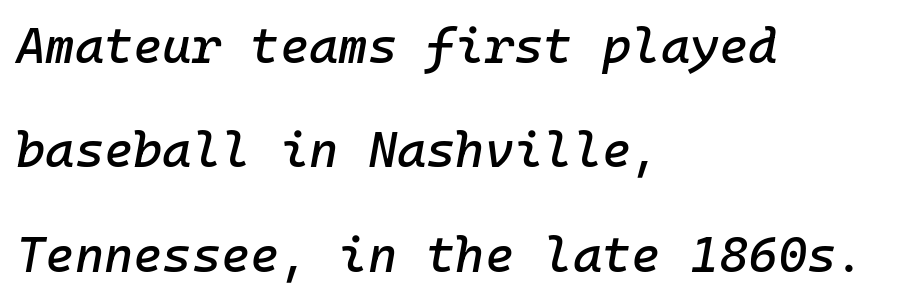
The image shows 50 px text type, italic (leaning right); set left-aligned, loose line spacing (2.09x), normal letter spacing, not underlined; low stroke contrast and a medium x-height.
